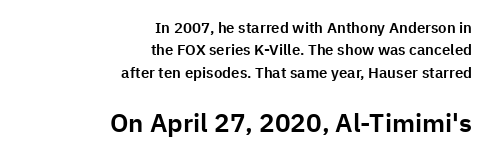
All the whitespace from short lines collects on the left. Nope, not italic — everything's standing straight. Compare the two chunks: the lower has the greater cap height. Underline: absent.
